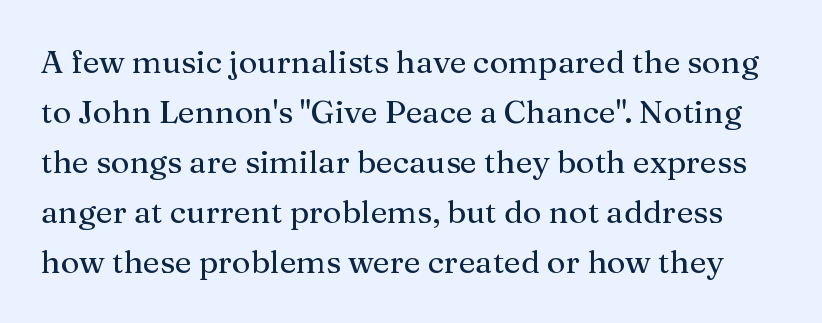
Q: Is the text italic (slanted)? A: No, it is upright.
Q: Is the typeface a serif or a sans-serif typeface? A: Serif.
Q: Is the text underlined? A: No.
Q: Is the spacing between letters normal or unusually wide? A: Normal.
Q: Is the spacing between lines tight, normal or loose? A: Normal.
Q: Width (condensed, normal, or wide)? A: Normal.
Q: Stroke contrast? A: Medium.
Q: x-height? A: Medium.
Q: Monospaced? A: No.
